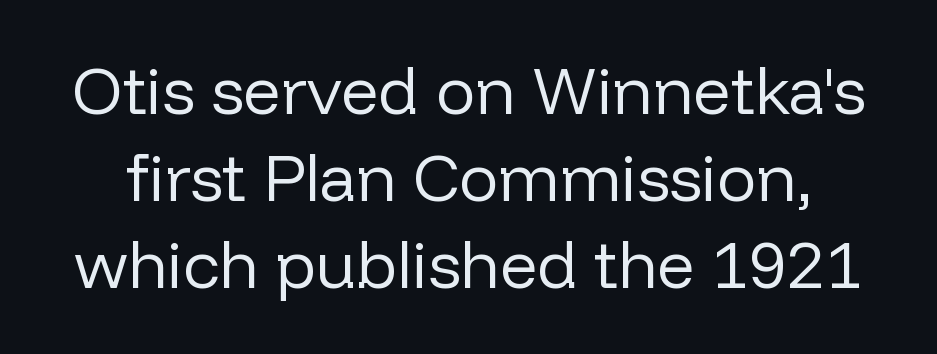
{"serif": "no", "italic": "no", "bold": "no", "weight": "regular", "width": "normal", "stroke_contrast": "low", "x_height": "medium", "monospaced": "no", "underline": "no", "line_spacing": "normal", "line_spacing_ratio": 1.32, "letter_spacing": "normal", "letter_spacing_em": 0.0, "glyph_px": 66}
